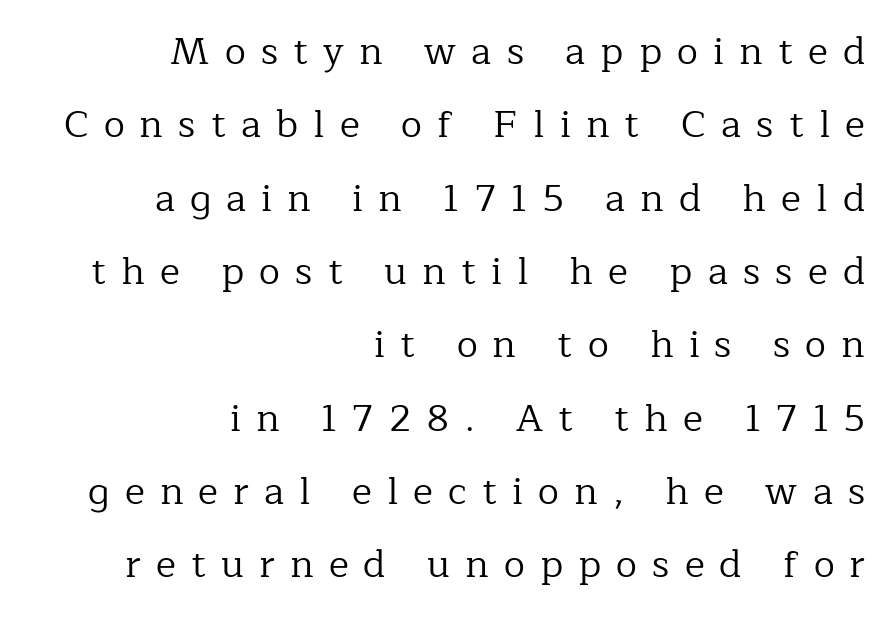
The image shows 38 px regular-weight serif type, upright; set right-aligned, loose line spacing (1.93x), unusually wide letter spacing (+0.4 em), not underlined; low stroke contrast and a medium x-height.
